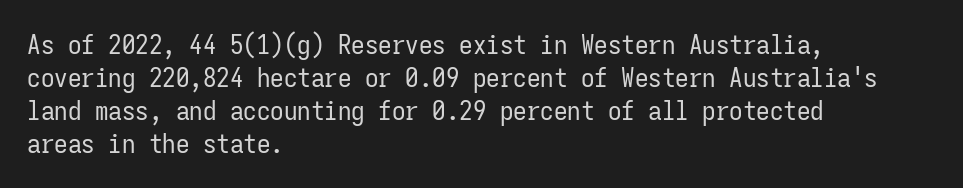
Q: Is the text bold? A: No.
Q: Is the text italic (slanted)? A: No, it is upright.
Q: Is the text underlined? A: No.
Q: How is the paragraph aligned? A: Left-aligned.
Q: Is the spacing between letters normal or unusually wide? A: Normal.
